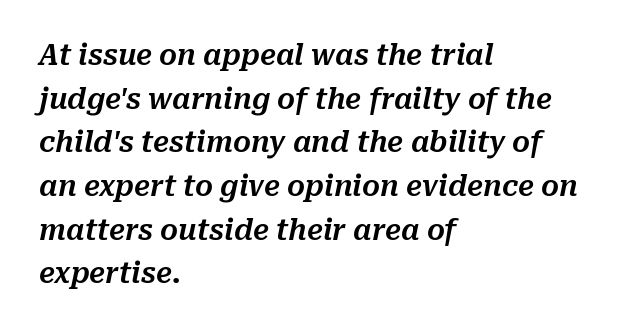
The image shows 28 px text type, italic (leaning right); set left-aligned, normal line spacing (1.56x), normal letter spacing, not underlined; medium stroke contrast and a medium x-height.
